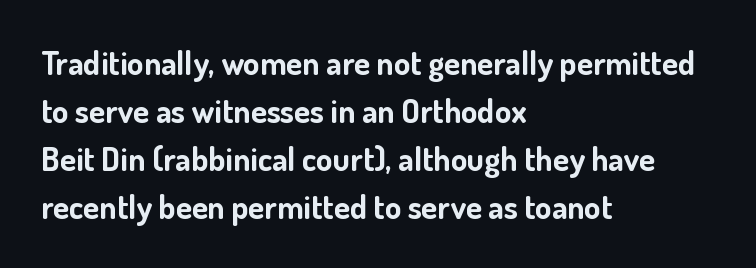
In CSS terms this would be text-align: left. The specimen omits any rule beneath the text block's lines. Italic: no, the glyphs are upright roman. The rendering keeps characters at their native spacing. This sample keeps an unexceptional amount of space between lines. A dark, heavy texture on the line: the type is bold.
